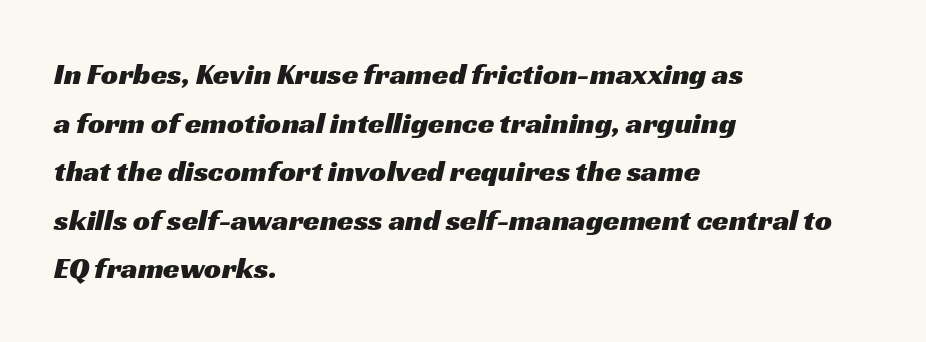
{"serif": "no", "width": "wide", "stroke_contrast": "medium", "x_height": "medium", "monospaced": "no", "underline": "no", "align": "left", "line_spacing": "normal", "line_spacing_ratio": 1.62, "letter_spacing": "normal", "letter_spacing_em": 0.0, "glyph_px": 30}
